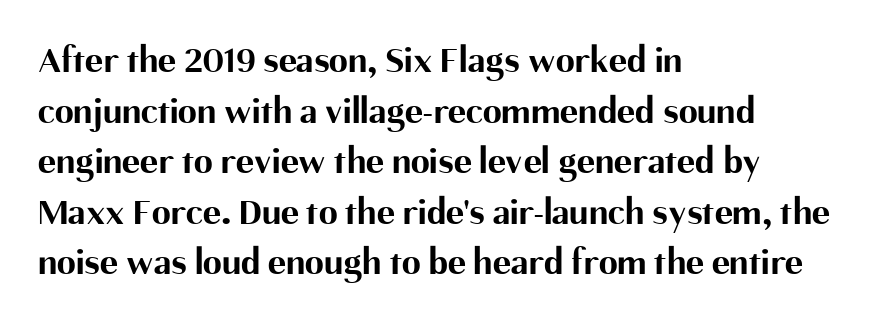
Rows of type keep a routine distance in the vertical direction. Beneath every word, the page is bare. Honestly, the letter spacing is just normal — you wouldn't notice it. The rendering uses natural spacing where letterforms have individual widths. Where is the straight margin? On the left.
